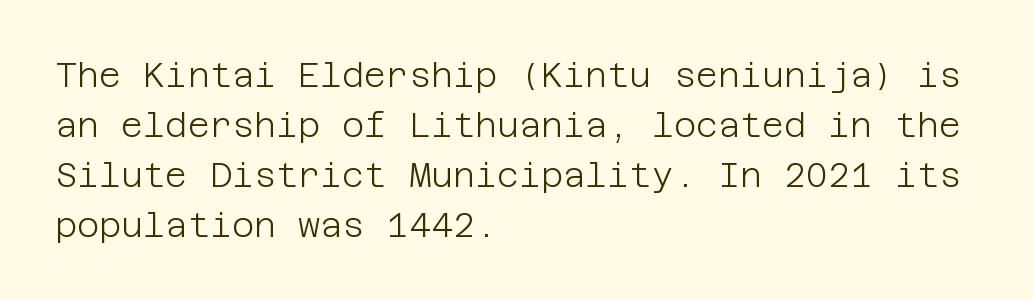
The gaps between neighbouring characters are ordinary and unremarkable. Line starts are locked; line ends wander. This is roman type, the default non-slanted kind. One glance says typical: line gaps are just what's usual.
